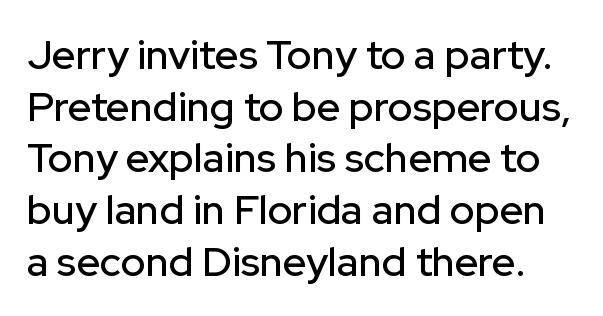
Ordinary non-slanted type is in use. Only glyphs here, with clear space below each row. Characters follow at the spacing the type designer built in. Do the characters align in a grid? No, the font is proportional. Quick note: interline space is typical. Is this a sans? Yes — the strokes have no serifs.
